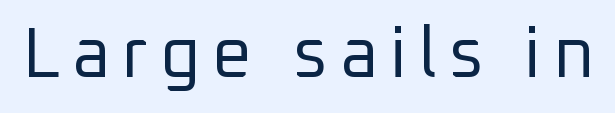
This sample has the flowing, uneven cadence of proportional lettering. The axis of the letterforms is exactly vertical. The typeface has the unassuming heft of standard copy or less. Lines of text with bare space underneath. Examine the stroke ends and you'll find no serifs.
